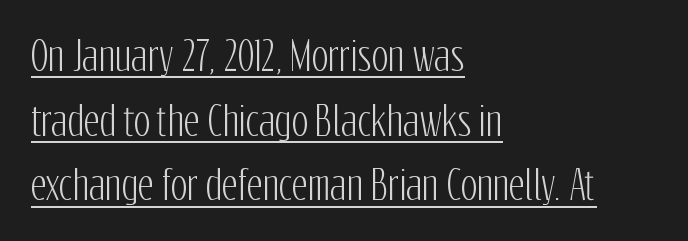
{"serif": "no", "italic": "no", "width": "condensed", "stroke_contrast": "low", "x_height": "medium", "monospaced": "no", "underline": "yes", "align": "left", "line_spacing": "normal", "line_spacing_ratio": 1.66, "letter_spacing": "normal", "letter_spacing_em": 0.0, "glyph_px": 39}
